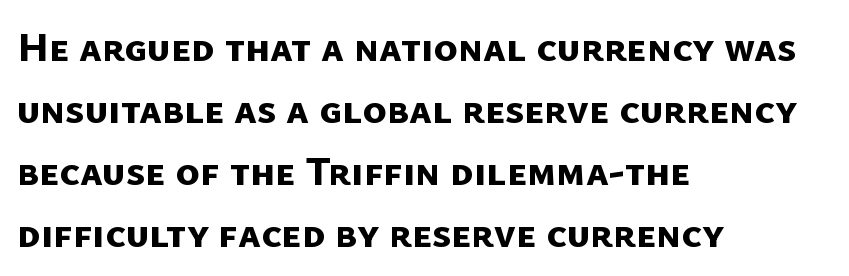
Q: Is the text bold? A: Yes.
Q: Is the typeface a serif or a sans-serif typeface? A: Sans-serif.
Q: Is the text underlined? A: No.
Q: How is the paragraph aligned? A: Left-aligned.
Q: Is the spacing between letters normal or unusually wide? A: Normal.
Q: Is the spacing between lines tight, normal or loose? A: Normal.
Q: Width (condensed, normal, or wide)? A: Normal.
Q: Stroke contrast? A: Low.
Q: x-height? A: Medium.
Q: Monospaced? A: No.
